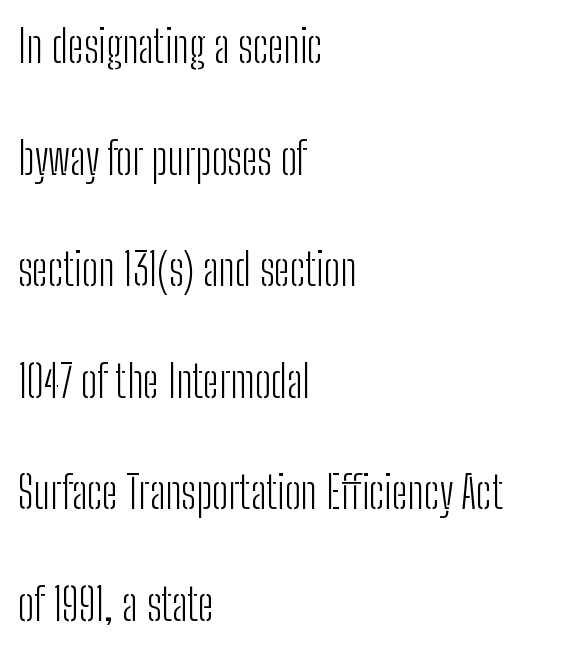
Q: Is the text bold? A: No.
Q: Is the text italic (slanted)? A: No, it is upright.
Q: Is the typeface a serif or a sans-serif typeface? A: Sans-serif.
Q: Is the text underlined? A: No.
Q: How is the paragraph aligned? A: Left-aligned.
Q: Is the spacing between letters normal or unusually wide? A: Normal.
Q: Is the spacing between lines tight, normal or loose? A: Loose.
Q: Width (condensed, normal, or wide)? A: Condensed.
Q: Stroke contrast? A: Low.
Q: x-height? A: Medium.
Q: Monospaced? A: No.
